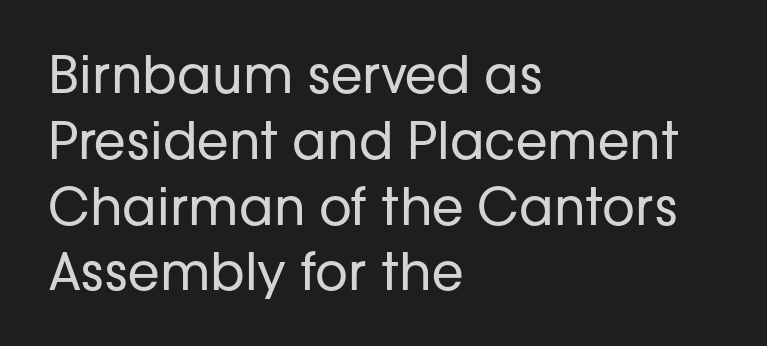
{"serif": "no", "italic": "no", "bold": "no", "weight": "regular", "width": "normal", "stroke_contrast": "low", "x_height": "medium", "monospaced": "no", "underline": "no", "align": "left", "line_spacing": "normal", "line_spacing_ratio": 1.29, "letter_spacing": "normal", "letter_spacing_em": 0.0, "glyph_px": 51}
